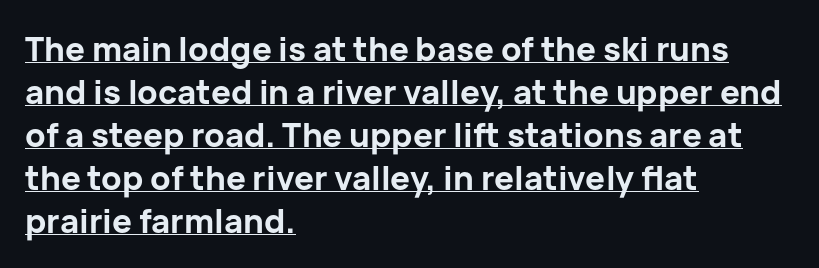
The paragraph shown leans on its left margin. Summary of vertical rhythm: regular, with standard interline spacing. Are there feet on the stems? There aren't — it's a sans. Ascenders rise straight up at ninety degrees. The characters look thick and weighty, a clear bold. Looks like regular typesetting: each glyph gets only the width it needs.
